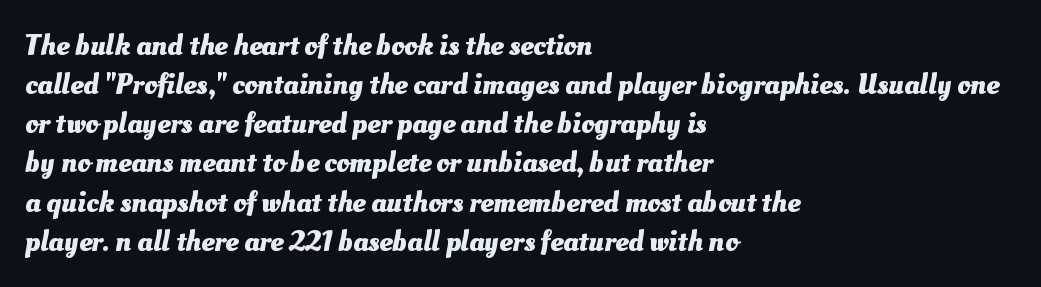
The image shows 29 px heavy type; set left-aligned, normal line spacing (1.35x), normal letter spacing, not underlined; medium stroke contrast and a small x-height.
